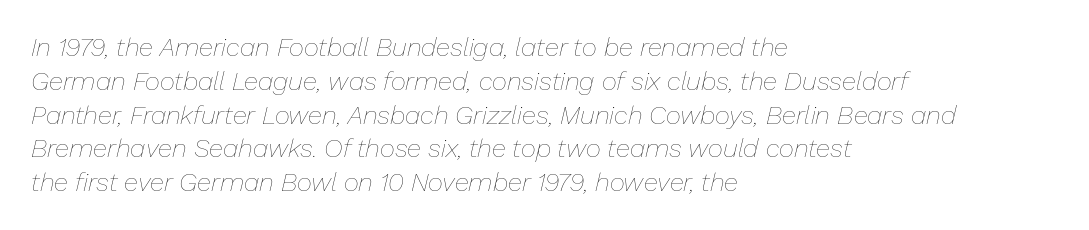
{"italic": "yes", "lean": "right", "slant_degrees": 13, "bold": "no", "underline": "no", "align": "left", "line_spacing": "normal", "line_spacing_ratio": 1.3, "letter_spacing": "normal", "letter_spacing_em": 0.0, "glyph_px": 26}
